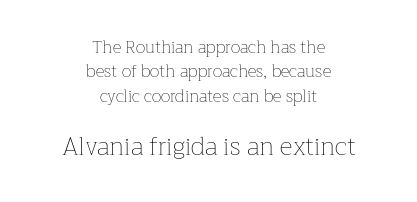
The image shows 25 px text type, upright; set centered, normal line spacing (1.44x), normal letter spacing, not underlined; the second (bottom) block is 1.47x larger.
